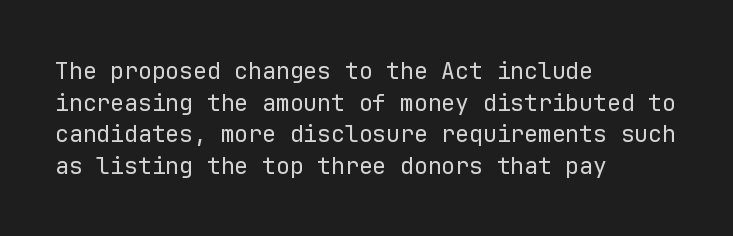
The strokes are not fattened; the text isn't bold. Beneath every word, the page is bare. Every row of glyphs begins at an identical x-position on the left. In terms of posture, this sample is upright.
